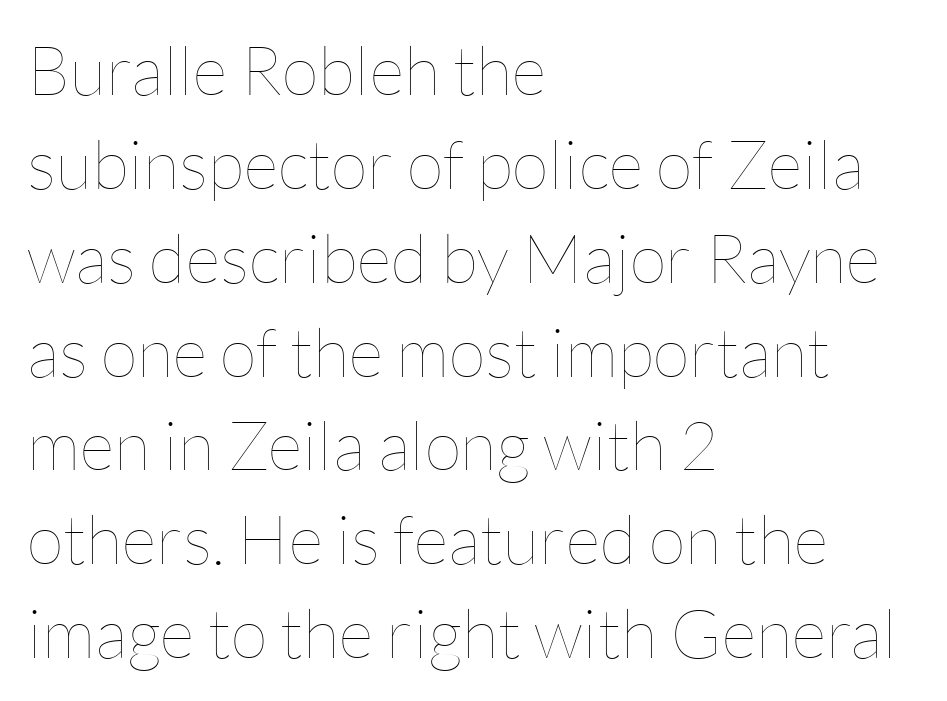
Any mark beneath the type? The region is blank. This reads as an unemphasized weight, regular at the heaviest. Leading: standard. Left-aligned paragraph, ragged on the right.
